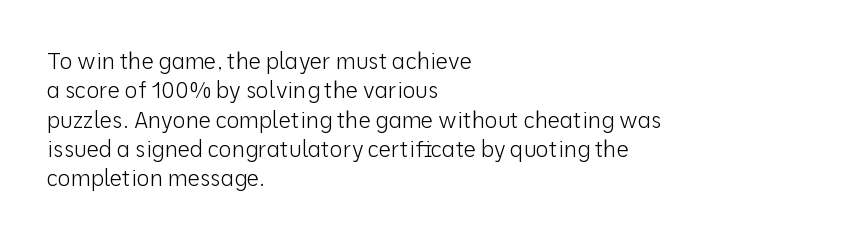
Caption: face not bold, strokes unweighted. Whoever set this chose a conventional vertical rhythm. This sample uses plain, unmodified letter spacing. The lettering stays uniformly vertical, giving the passage a roman look. Rule under the text: the space is simply empty.
